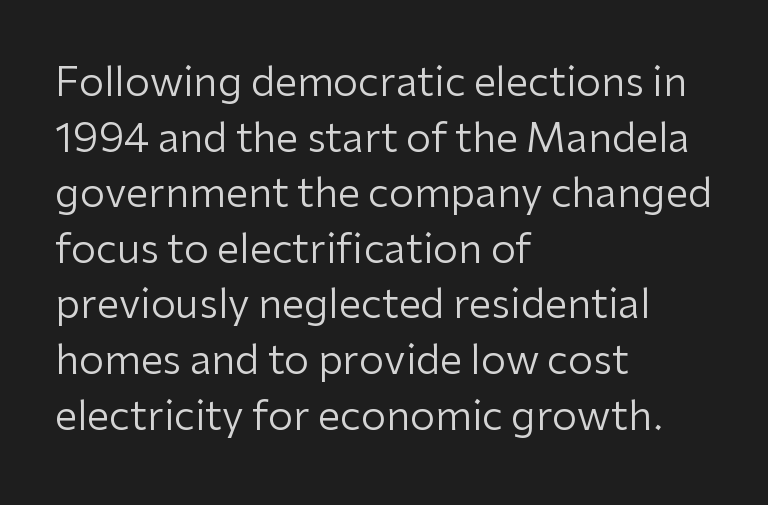
{"serif": "no", "italic": "no", "bold": "no", "weight": "regular", "width": "normal", "stroke_contrast": "low", "x_height": "medium", "monospaced": "no", "underline": "no", "align": "left", "line_spacing": "normal", "line_spacing_ratio": 1.39, "letter_spacing": "normal", "letter_spacing_em": 0.0, "glyph_px": 40}
